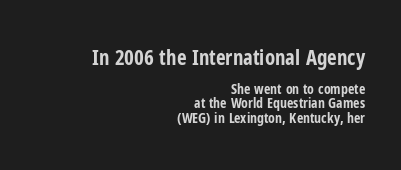
A clean baseline with only descenders dipping below it. Here the first block reads like a headline and the second like body copy. How would I describe the line gaps? Narrow and economical. You can tell it's not italic because the verticals are truly vertical. The typesetter chose a ragged-left arrangement here.
